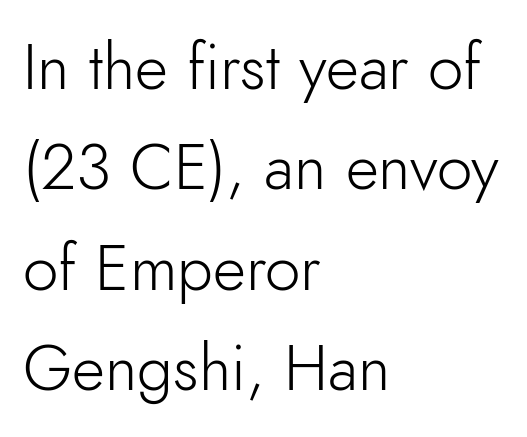
Q: Is the text bold? A: No.
Q: Is the text italic (slanted)? A: No, it is upright.
Q: Is the typeface a serif or a sans-serif typeface? A: Sans-serif.
Q: Is the text underlined? A: No.
Q: How is the paragraph aligned? A: Left-aligned.
Q: Is the spacing between letters normal or unusually wide? A: Normal.
Q: Is the spacing between lines tight, normal or loose? A: Normal.
Q: Width (condensed, normal, or wide)? A: Normal.
Q: Stroke contrast? A: Low.
Q: x-height? A: Small.
Q: Monospaced? A: No.
